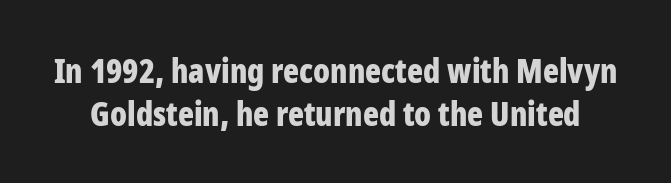
Q: Is the text bold? A: Yes.
Q: Is the text italic (slanted)? A: No, it is upright.
Q: Is the typeface a serif or a sans-serif typeface? A: Sans-serif.
Q: Is the text underlined? A: No.
Q: Is the spacing between letters normal or unusually wide? A: Normal.
Q: Is the spacing between lines tight, normal or loose? A: Normal.
Q: Width (condensed, normal, or wide)? A: Condensed.
Q: Stroke contrast? A: Low.
Q: x-height? A: Medium.
Q: Monospaced? A: No.
